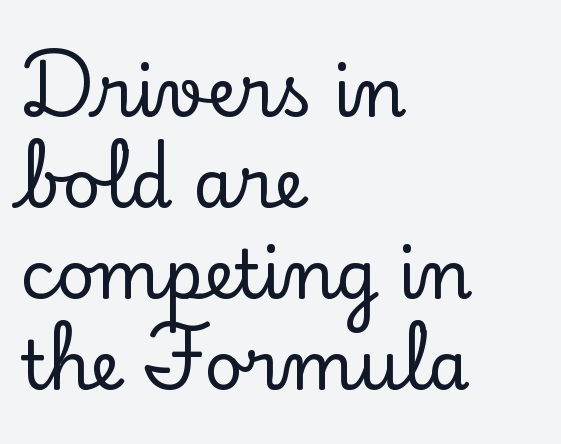
The image shows 67 px serif type, upright; set left-aligned, normal line spacing (1.36x), normal letter spacing, not underlined; low stroke contrast and a small x-height.
